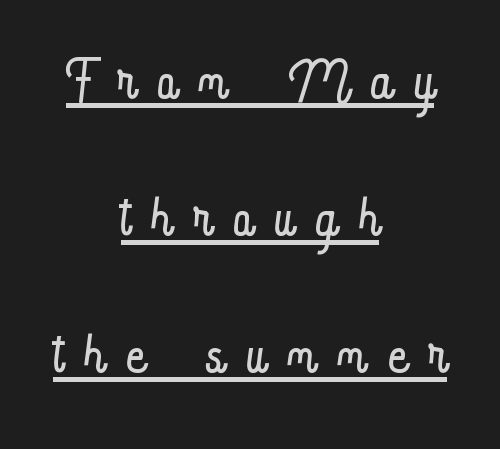
{"bold": "no", "weight": "light", "width": "condensed", "stroke_contrast": "low", "x_height": "small", "monospaced": "no", "underline": "yes", "align": "center", "line_spacing_ratio": 1.78, "letter_spacing": "wide", "letter_spacing_em": 0.3, "glyph_px": 77}
